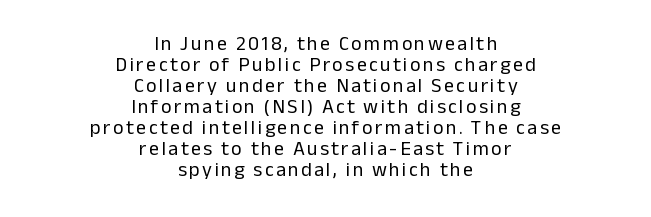
Does the leading feel generous? Not at all — it's pinched. Where is the straight margin? There isn't one; the lines are centered. The type sits square on the baseline with zero lean. The passage shown is not underscored anywhere. No extra ink here — the face is not bold.
